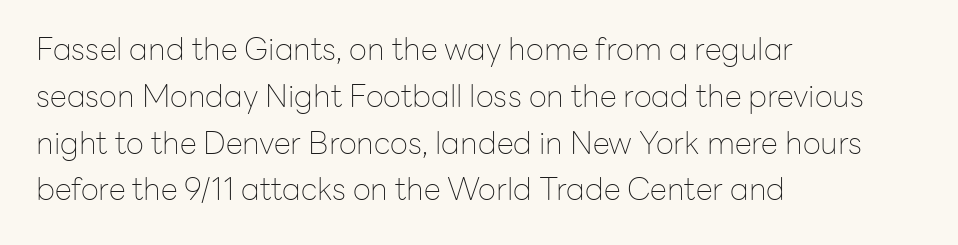
{"serif": "no", "italic": "no", "bold": "no", "weight": "thin", "width": "normal", "stroke_contrast": "low", "x_height": "medium", "monospaced": "no", "underline": "no", "align": "left", "line_spacing": "normal", "line_spacing_ratio": 1.51, "letter_spacing": "normal", "letter_spacing_em": 0.0, "glyph_px": 31}
